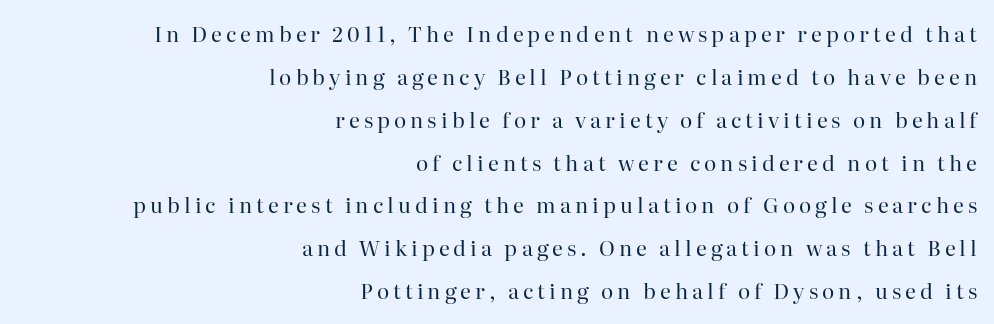
Q: Is the text bold? A: No.
Q: Is the text italic (slanted)? A: No, it is upright.
Q: Is the text underlined? A: No.
Q: How is the paragraph aligned? A: Right-aligned.
Q: Is the spacing between lines tight, normal or loose? A: Loose.
